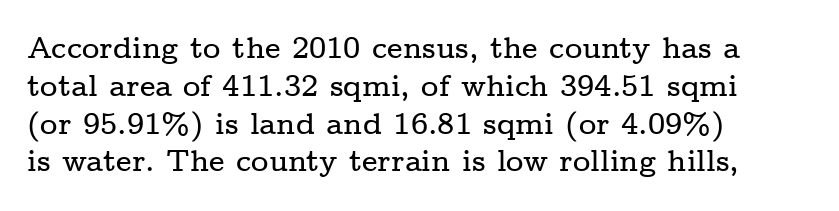
Varying glyph widths throughout — classic text-font behaviour. Rows of type keep a routine distance in the vertical direction. Words appear dense and cohesive because spacing is normal. Observe the serifs anchoring each vertical stroke in this sample. Do the letters lean? They stand straight. Glance below the letters and you will spot only blank space.
